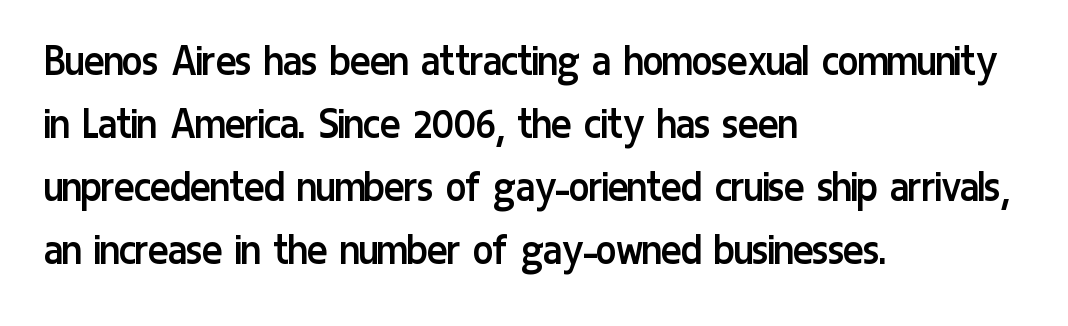
{"serif": "no", "italic": "no", "bold": "no", "weight": "regular", "width": "condensed", "stroke_contrast": "low", "x_height": "medium", "monospaced": "no", "underline": "no", "align": "left", "line_spacing": "normal", "line_spacing_ratio": 1.31, "letter_spacing": "normal", "letter_spacing_em": 0.0, "glyph_px": 48}
